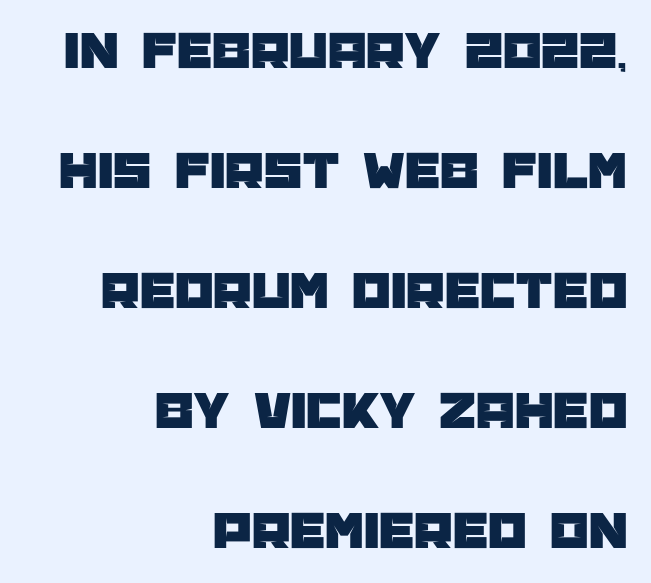
Q: Is the text italic (slanted)? A: No, it is upright.
Q: Is the typeface a serif or a sans-serif typeface? A: Sans-serif.
Q: Is the text underlined? A: No.
Q: How is the paragraph aligned? A: Right-aligned.
Q: Is the spacing between letters normal or unusually wide? A: Normal.
Q: Is the spacing between lines tight, normal or loose? A: Loose.
Q: Width (condensed, normal, or wide)? A: Normal.
Q: Stroke contrast? A: Low.
Q: x-height? A: Large.
Q: Monospaced? A: No.
